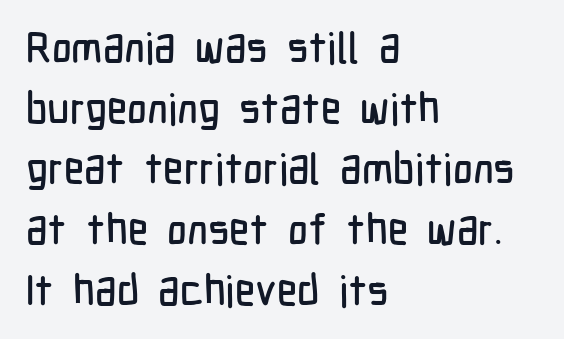
Q: Is the text italic (slanted)? A: No, it is upright.
Q: Is the typeface a serif or a sans-serif typeface? A: Sans-serif.
Q: Is the text underlined? A: No.
Q: How is the paragraph aligned? A: Left-aligned.
Q: Is the spacing between letters normal or unusually wide? A: Normal.
Q: Is the spacing between lines tight, normal or loose? A: Normal.
Q: Width (condensed, normal, or wide)? A: Condensed.
Q: Stroke contrast? A: Low.
Q: x-height? A: Medium.
Q: Monospaced? A: No.
